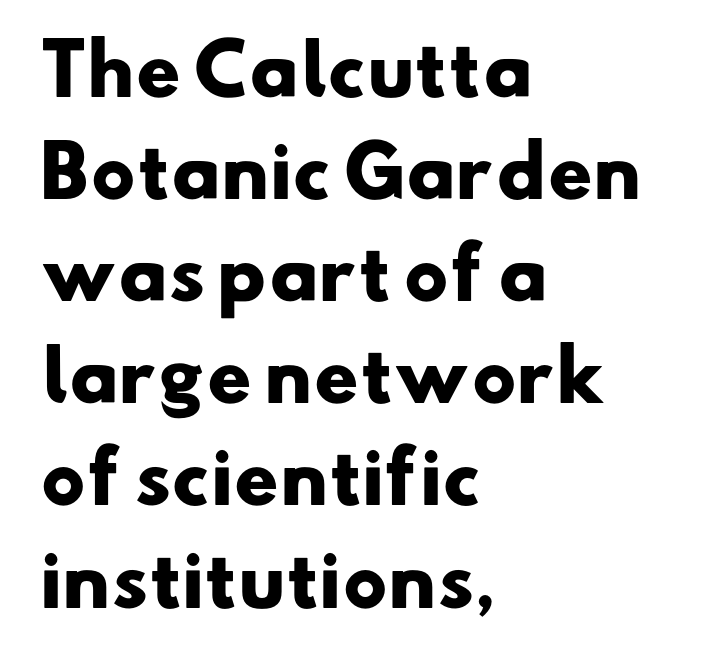
{"serif": "no", "bold": "yes", "weight": "heavy", "width": "wide", "stroke_contrast": "low", "x_height": "small", "monospaced": "no", "underline": "no", "align": "left", "line_spacing": "normal", "line_spacing_ratio": 1.48, "letter_spacing": "normal", "letter_spacing_em": 0.0, "glyph_px": 69}
